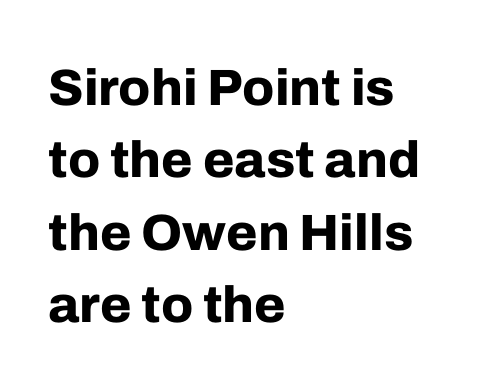
Does the weight exceed regular? Yes, all the way to bold. Proportional: the letters do not fall into vertical columns. Vertical strokes here are truly vertical. The horizontal fit of the characters is conventional and even. Vertical spacing — default.
